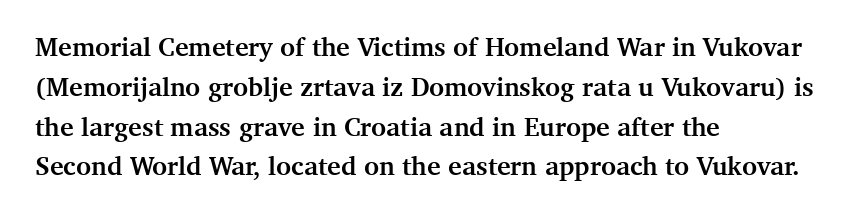
The image shows 26 px bold type, upright; set left-aligned, normal line spacing (1.53x), normal letter spacing, not underlined.
